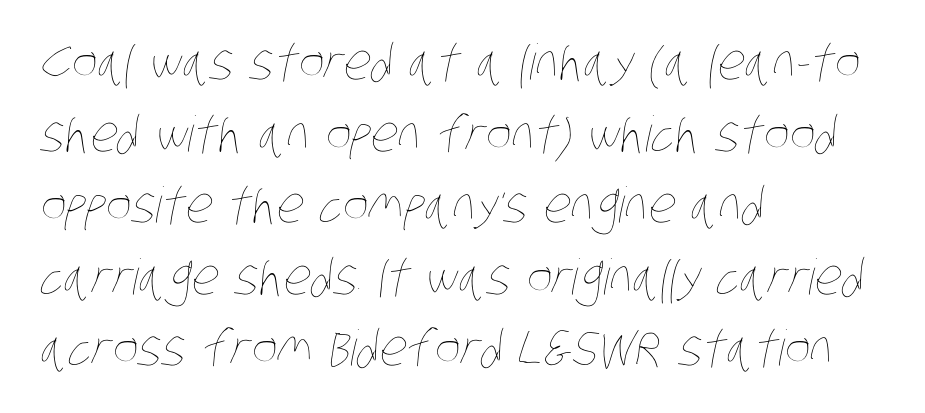
The image shows 49 px thin, condensed type; set left-aligned, normal line spacing (1.46x), normal letter spacing, not underlined; low stroke contrast and a large x-height.
